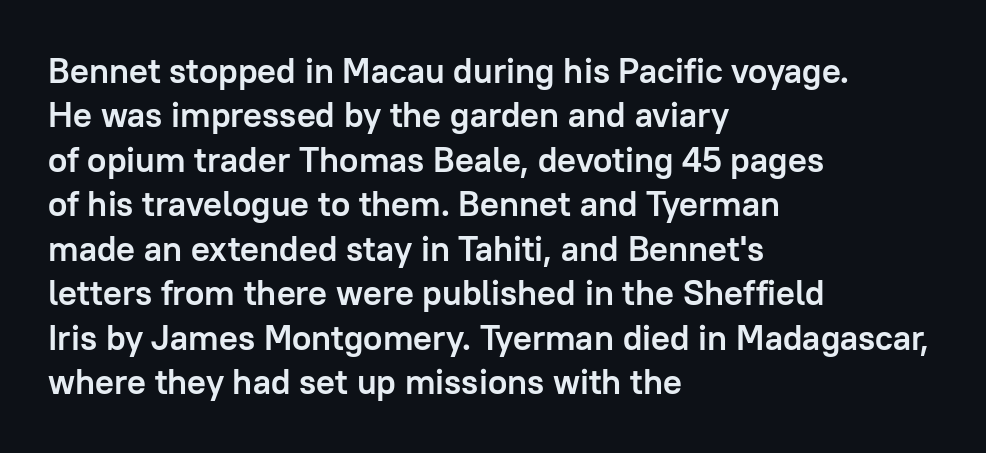
{"serif": "no", "italic": "no", "bold": "yes", "weight": "semibold", "width": "normal", "stroke_contrast": "low", "x_height": "medium", "monospaced": "no", "underline": "no", "align": "left", "line_spacing": "normal", "line_spacing_ratio": 1.27, "letter_spacing": "normal", "letter_spacing_em": 0.0, "glyph_px": 35}
